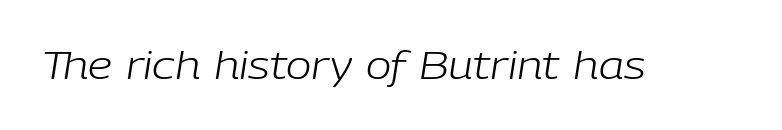
The image shows 38 px light type, italic (leaning right); set normal letter spacing, not underlined; low stroke contrast and a medium x-height.
